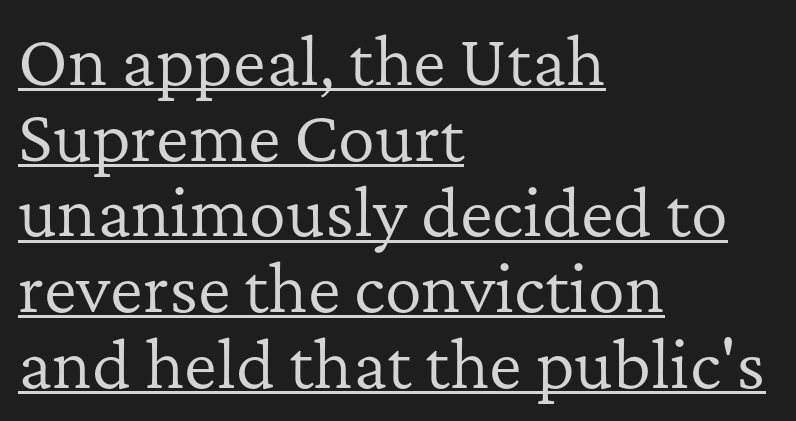
{"serif": "yes", "italic": "no", "bold": "no", "weight": "regular", "width": "normal", "stroke_contrast": "low", "x_height": "medium", "monospaced": "no", "underline": "yes", "align": "left", "line_spacing_ratio": 1.22, "letter_spacing": "normal", "letter_spacing_em": 0.0, "glyph_px": 62}
